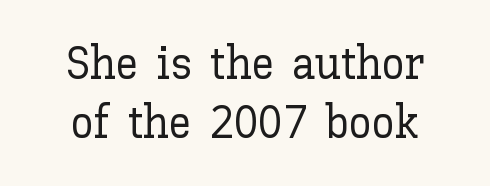
{"italic": "no", "width": "normal", "stroke_contrast": "low", "x_height": "medium", "monospaced": "no", "underline": "no", "line_spacing": "normal", "line_spacing_ratio": 1.29, "letter_spacing": "normal", "letter_spacing_em": 0.0, "glyph_px": 46}
